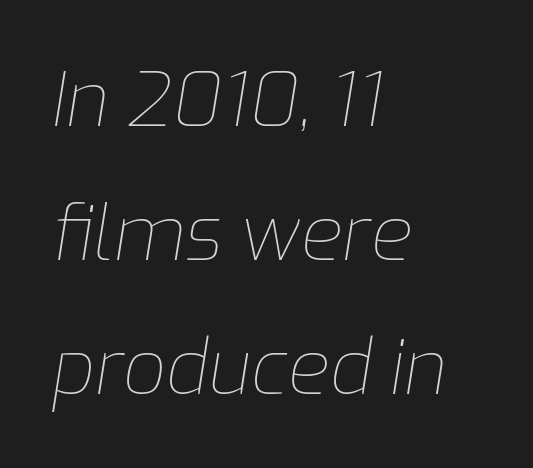
Q: Is the text bold? A: No.
Q: Is the text italic (slanted)? A: Yes, it leans right by about 9 degrees.
Q: Is the text underlined? A: No.
Q: How is the paragraph aligned? A: Left-aligned.
Q: Is the spacing between letters normal or unusually wide? A: Normal.
Q: Width (condensed, normal, or wide)? A: Normal.
Q: Stroke contrast? A: Low.
Q: x-height? A: Medium.
Q: Monospaced? A: No.
